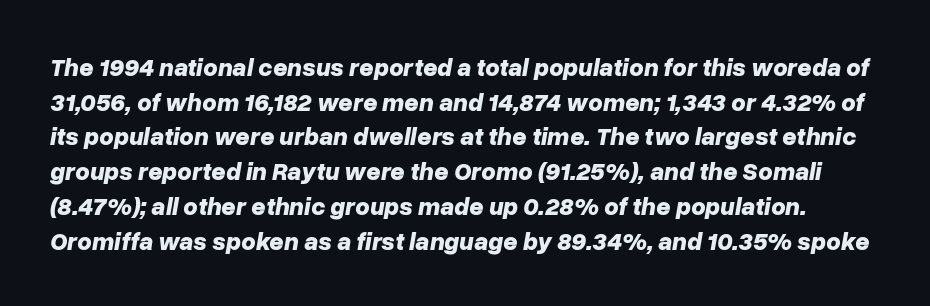
Check the space under the baseline: it is left empty. Slant detected: the letters are inclined. The line texture is even and compact thanks to regular tracking. Notice how thick the strokes are: this is what a full bold looks like.
